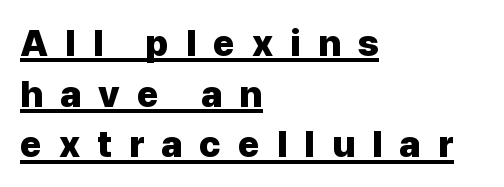
Q: Is the text bold? A: Yes.
Q: Is the text italic (slanted)? A: No, it is upright.
Q: Is the typeface a serif or a sans-serif typeface? A: Sans-serif.
Q: Is the text underlined? A: Yes.
Q: How is the paragraph aligned? A: Left-aligned.
Q: Is the spacing between letters normal or unusually wide? A: Unusually wide.
Q: Is the spacing between lines tight, normal or loose? A: Normal.
Q: Width (condensed, normal, or wide)? A: Normal.
Q: Stroke contrast? A: Low.
Q: x-height? A: Medium.
Q: Monospaced? A: No.
